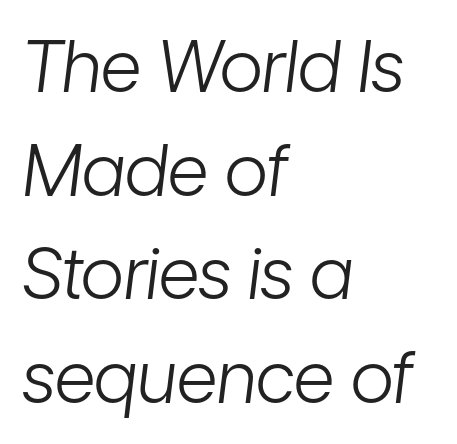
Q: Is the text bold? A: No.
Q: Is the text italic (slanted)? A: Yes, it leans right by about 7 degrees.
Q: Is the text underlined? A: No.
Q: How is the paragraph aligned? A: Left-aligned.
Q: Is the spacing between letters normal or unusually wide? A: Normal.
Q: Is the spacing between lines tight, normal or loose? A: Normal.
Q: Width (condensed, normal, or wide)? A: Condensed.
Q: Stroke contrast? A: Low.
Q: x-height? A: Medium.
Q: Monospaced? A: No.
